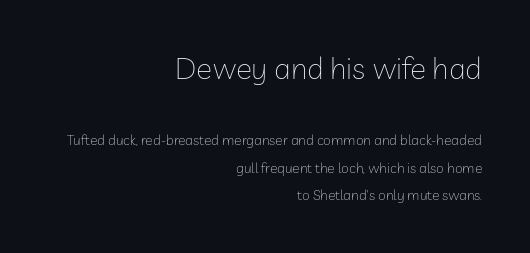
Q: Is the text bold? A: No.
Q: Is the text italic (slanted)? A: No, it is upright.
Q: Is the typeface a serif or a sans-serif typeface? A: Sans-serif.
Q: Is the text underlined? A: No.
Q: How is the paragraph aligned? A: Right-aligned.
Q: Is the spacing between letters normal or unusually wide? A: Normal.
Q: Is the spacing between lines tight, normal or loose? A: Loose.
Q: Which block of text is set in a larger size, the first (top) or the second (bottom)? A: The first (top) one.
Q: Width (condensed, normal, or wide)? A: Normal.
Q: Stroke contrast? A: Low.
Q: x-height? A: Medium.
Q: Monospaced? A: No.
